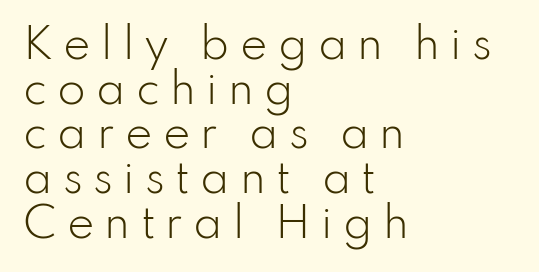
{"serif": "no", "italic": "no", "bold": "no", "weight": "light", "width": "normal", "stroke_contrast": "low", "x_height": "small", "monospaced": "no", "underline": "no", "align": "left", "line_spacing": "tight", "line_spacing_ratio": 1.09, "letter_spacing": "wide", "letter_spacing_em": 0.25, "glyph_px": 41}
